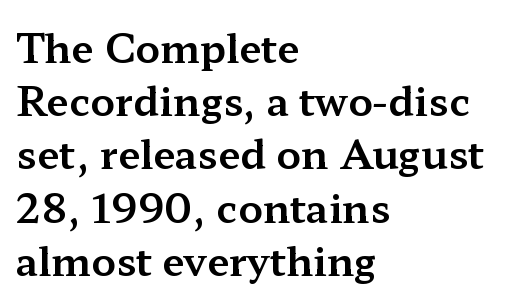
The image shows 40 px wide serif type, upright; set left-aligned, normal line spacing (1.33x), normal letter spacing, not underlined; medium stroke contrast and a medium x-height.
